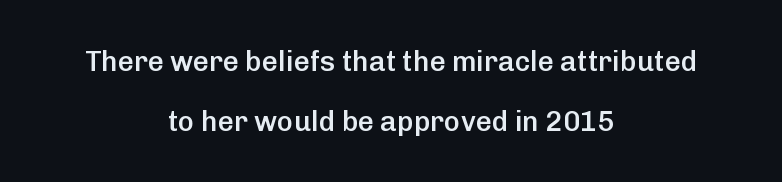
Q: Is the text bold? A: Semi-bold.
Q: Is the text italic (slanted)? A: No, it is upright.
Q: Is the typeface a serif or a sans-serif typeface? A: Sans-serif.
Q: Is the text underlined? A: No.
Q: How is the paragraph aligned? A: Centered.
Q: Is the spacing between letters normal or unusually wide? A: Normal.
Q: Is the spacing between lines tight, normal or loose? A: Loose.
Q: Width (condensed, normal, or wide)? A: Normal.
Q: Stroke contrast? A: Low.
Q: x-height? A: Medium.
Q: Monospaced? A: No.
